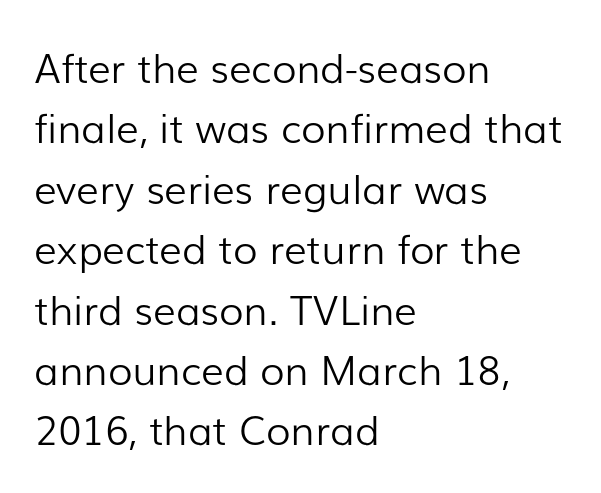
{"serif": "no", "italic": "no", "bold": "no", "weight": "light", "width": "normal", "stroke_contrast": "low", "x_height": "medium", "monospaced": "no", "underline": "no", "align": "left", "line_spacing": "normal", "line_spacing_ratio": 1.51, "letter_spacing": "normal", "letter_spacing_em": 0.0, "glyph_px": 40}
